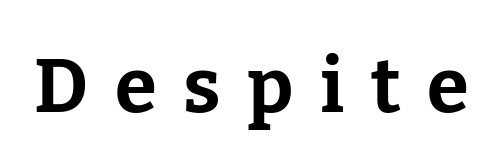
The image shows 76 px bold serif type, upright; set unusually wide letter spacing (+0.35 em), not underlined; low stroke contrast and a medium x-height.
